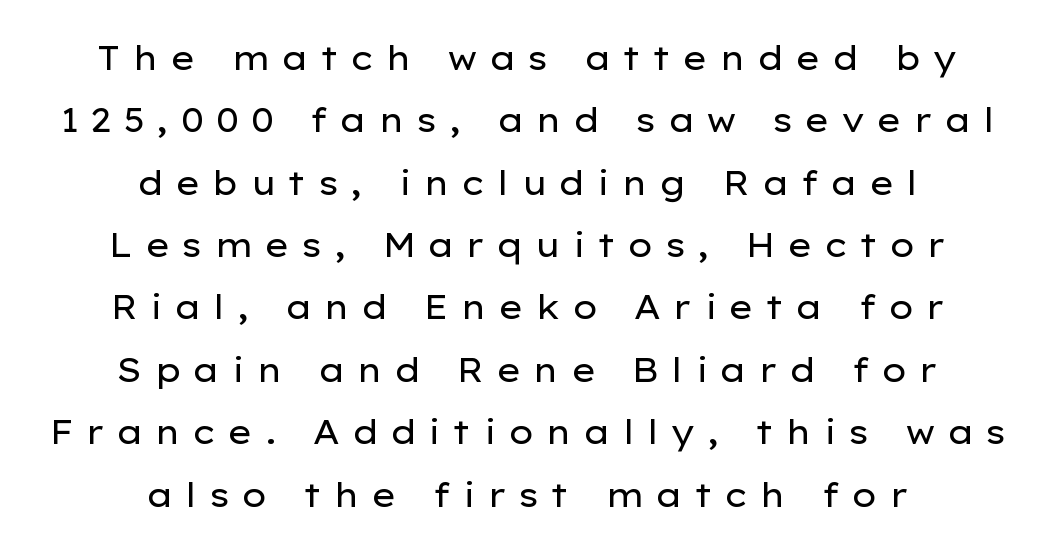
{"serif": "no", "italic": "no", "bold": "no", "weight": "regular", "width": "wide", "stroke_contrast": "low", "x_height": "medium", "monospaced": "no", "underline": "no", "align": "center", "line_spacing_ratio": 1.89, "letter_spacing": "wide", "letter_spacing_em": 0.33, "glyph_px": 33}
